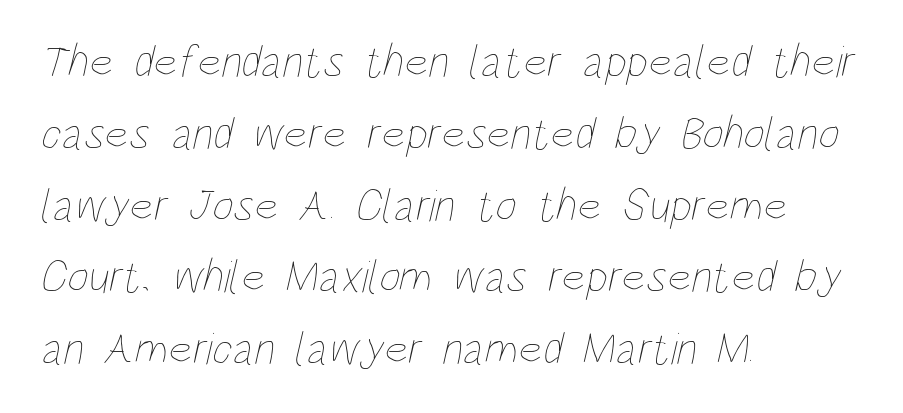
Q: Is the text bold? A: No.
Q: Is the text underlined? A: No.
Q: How is the paragraph aligned? A: Left-aligned.
Q: Is the spacing between letters normal or unusually wide? A: Normal.
Q: Is the spacing between lines tight, normal or loose? A: Normal.
Q: Width (condensed, normal, or wide)? A: Condensed.
Q: Stroke contrast? A: Low.
Q: x-height? A: Large.
Q: Monospaced? A: No.
